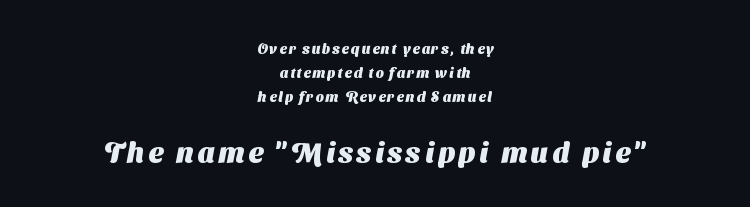
The rendering uses a moderate line-height, typical for paragraphs. Think of a printed novel: that variable character pitch is what you see here. Underline: absent. Where is the straight margin? There isn't one; the lines are centered. Reading top to bottom, the characters get bigger at the block break. The text was rendered using a sans face with plain stroke endings.
